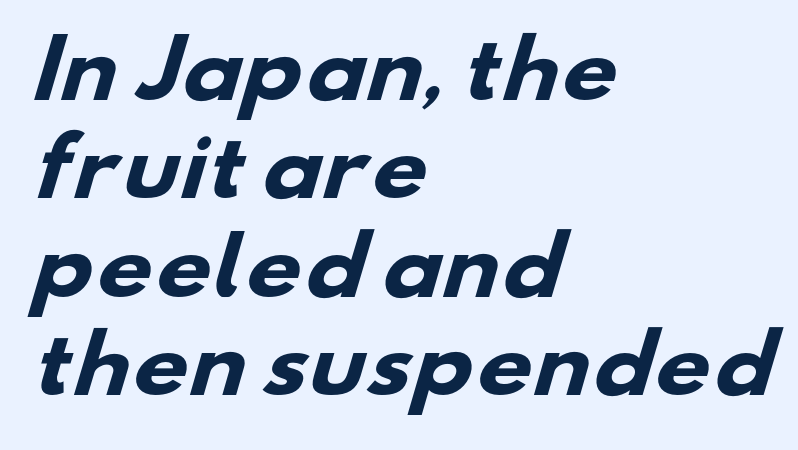
The passage shown is typed in a proportional face where columns would drift. Underlining? Definitely not there. Horizontal alignment here is leftward, the default for most running prose. The letterforms sit shoulder to shoulder at normal distance. Chunky letters — that's bold for sure. The letters carry no serifs — their stems end cleanly without finishing strokes.
